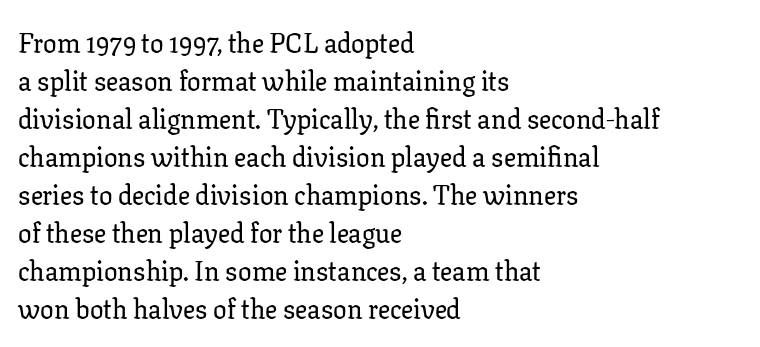
Q: Is the text italic (slanted)? A: No, it is upright.
Q: Is the text underlined? A: No.
Q: How is the paragraph aligned? A: Left-aligned.
Q: Is the spacing between letters normal or unusually wide? A: Normal.
Q: Is the spacing between lines tight, normal or loose? A: Normal.
